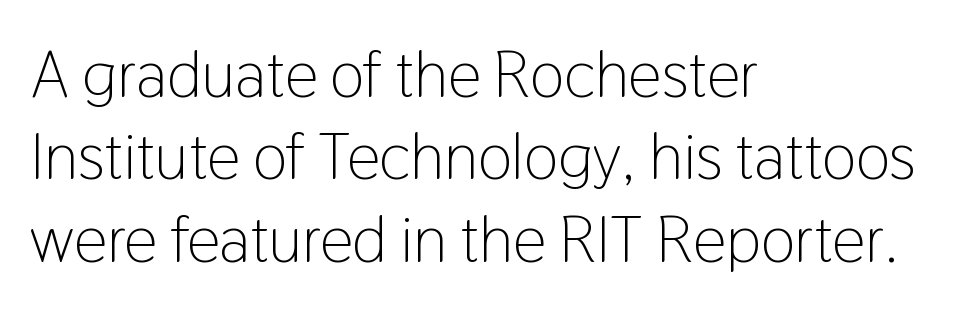
{"serif": "no", "italic": "no", "bold": "no", "weight": "light", "width": "condensed", "stroke_contrast": "low", "x_height": "medium", "monospaced": "no", "underline": "no", "align": "left", "line_spacing": "normal", "line_spacing_ratio": 1.25, "letter_spacing": "normal", "letter_spacing_em": 0.0, "glyph_px": 66}
